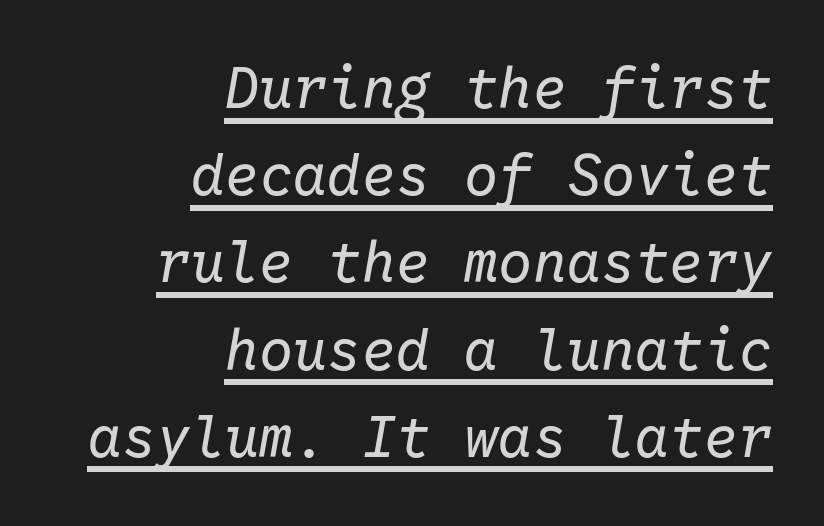
Q: Is the text bold? A: No.
Q: Is the text italic (slanted)? A: Yes, it leans right by about 10 degrees.
Q: Is the text underlined? A: Yes.
Q: How is the paragraph aligned? A: Right-aligned.
Q: Is the spacing between letters normal or unusually wide? A: Normal.
Q: Is the spacing between lines tight, normal or loose? A: Normal.
Q: Width (condensed, normal, or wide)? A: Normal.
Q: Stroke contrast? A: Low.
Q: x-height? A: Medium.
Q: Monospaced? A: Yes.
